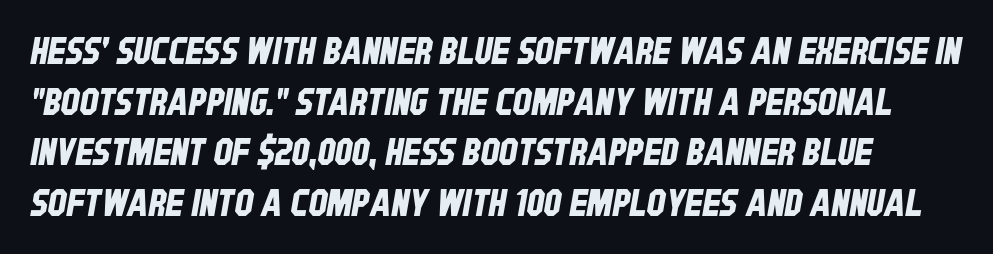
The image shows 37 px condensed sans-serif type; set normal line spacing (1.37x), normal letter spacing, not underlined; low stroke contrast and a large x-height.
